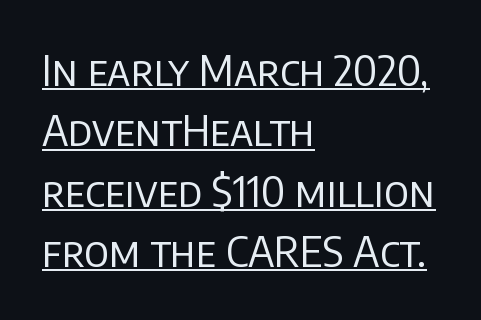
Notice how the stems are strictly vertical — no italics here. No extra tracking has been applied to these lines. Regular leading. Stroke thickness stays within the range of a standard reading face or lighter.
